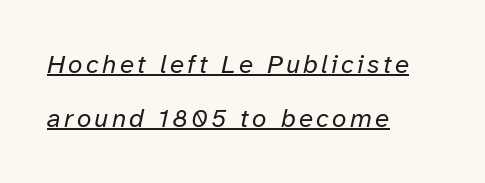
The image shows 26 px text type, italic (leaning right); set left-aligned, loose line spacing (2.07x), underlined.
